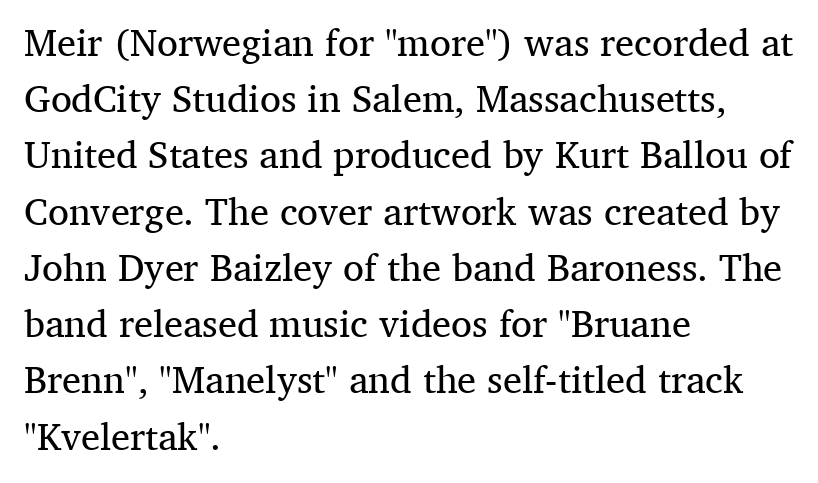
Q: Is the text bold? A: No.
Q: Is the text italic (slanted)? A: No, it is upright.
Q: Is the typeface a serif or a sans-serif typeface? A: Serif.
Q: Is the text underlined? A: No.
Q: How is the paragraph aligned? A: Left-aligned.
Q: Is the spacing between letters normal or unusually wide? A: Normal.
Q: Is the spacing between lines tight, normal or loose? A: Normal.
Q: Width (condensed, normal, or wide)? A: Normal.
Q: Stroke contrast? A: Medium.
Q: x-height? A: Medium.
Q: Monospaced? A: No.
